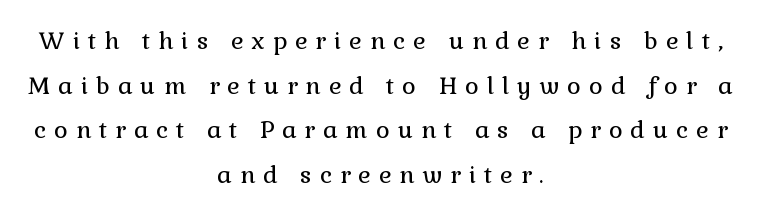
{"italic": "no", "bold": "no", "underline": "no", "align": "center", "line_spacing_ratio": 1.86, "letter_spacing": "wide", "letter_spacing_em": 0.33, "glyph_px": 24}
